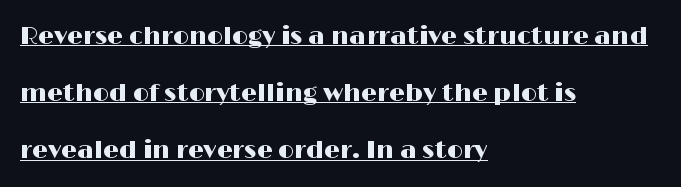
The image shows 25 px text type, upright; set left-aligned, loose line spacing (2.29x), normal letter spacing, underlined.
